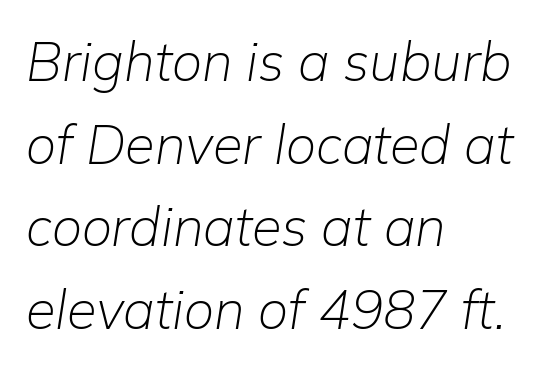
Line beginnings align vertically; line endings do not. Vertically, the passage feels balanced, rows spaced as you'd expect. Spacing verdict: proportional, widths tailored to each character. It's the slanting kind of type.
